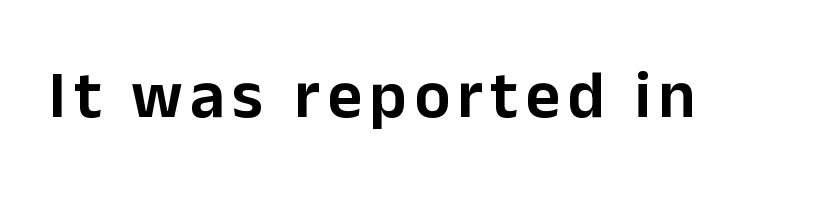
Spacing verdict: proportional, widths tailored to each character. Every stem runs plumb, perpendicular to the baseline. Check where the strokes stop: nothing finishes them off — pure sans. The gap between lines stays unmarked.
